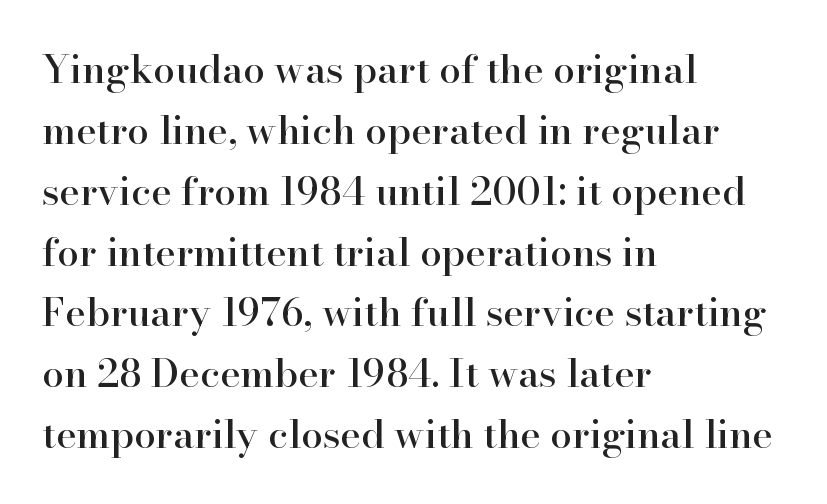
{"serif": "yes", "italic": "no", "width": "normal", "stroke_contrast": "high", "x_height": "small", "monospaced": "no", "underline": "no", "align": "left", "line_spacing": "normal", "line_spacing_ratio": 1.56, "letter_spacing": "normal", "letter_spacing_em": 0.0, "glyph_px": 39}
